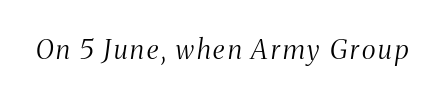
Q: Is the text bold? A: No.
Q: Is the text italic (slanted)? A: Yes, it leans right by about 8 degrees.
Q: Is the text underlined? A: No.
